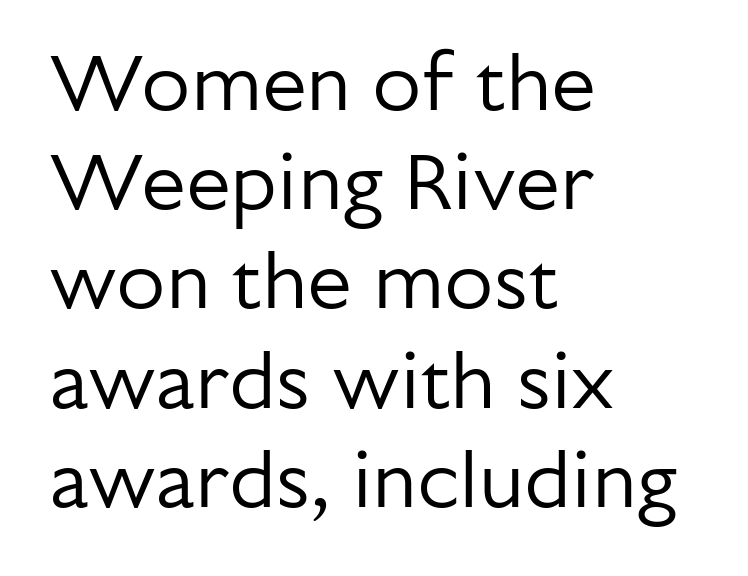
{"serif": "no", "italic": "no", "bold": "no", "weight": "regular", "width": "normal", "stroke_contrast": "low", "x_height": "medium", "monospaced": "no", "underline": "no", "align": "left", "line_spacing_ratio": 1.24, "letter_spacing": "normal", "letter_spacing_em": 0.0, "glyph_px": 80}
